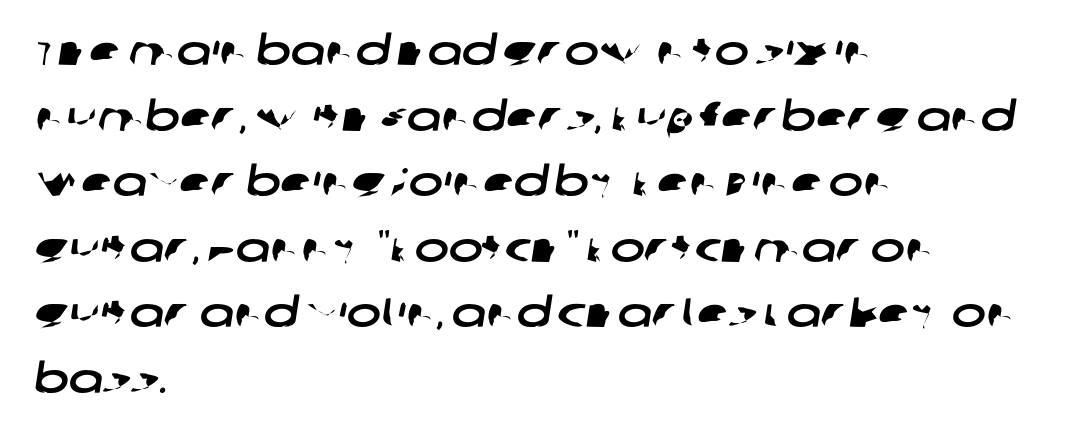
The image shows 41 px wide sans-serif type; set left-aligned, normal line spacing (1.6x), normal letter spacing, not underlined; low stroke contrast and a large x-height.
